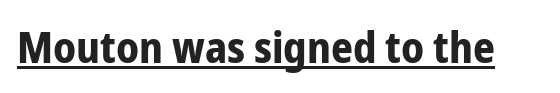
The image shows 43 px bold, condensed sans-serif type, upright; set normal letter spacing, underlined; low stroke contrast and a medium x-height.
